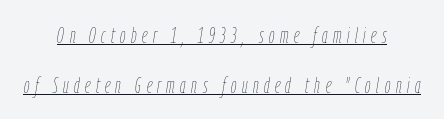
Widely set lines give the paragraph a tall, airy silhouette. Stems here are at most as thick as an everyday book face. Looking at the ascenders, they clearly lean. This rendering widens character spacing well past its baseline value. Glance below the letters and you will spot a drawn line. The lines are quadded center.
